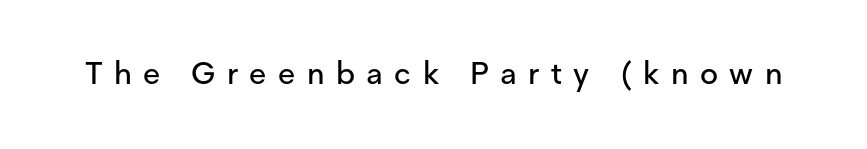
Q: Is the text italic (slanted)? A: No, it is upright.
Q: Is the typeface a serif or a sans-serif typeface? A: Sans-serif.
Q: Is the text underlined? A: No.
Q: Is the spacing between letters normal or unusually wide? A: Unusually wide.
Q: Width (condensed, normal, or wide)? A: Normal.
Q: Stroke contrast? A: Low.
Q: x-height? A: Medium.
Q: Monospaced? A: No.
